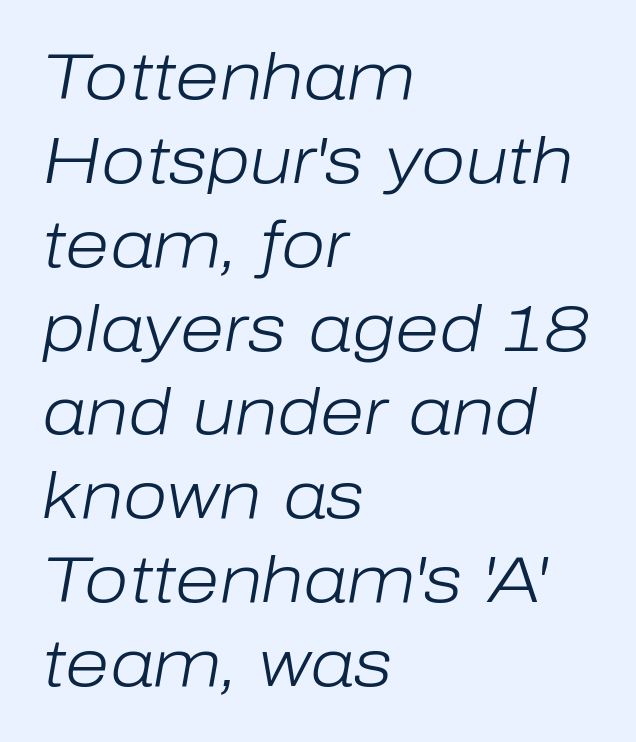
The image shows 64 px light type, italic (leaning right); set left-aligned, normal line spacing (1.31x), normal letter spacing, not underlined; low stroke contrast and a medium x-height.
